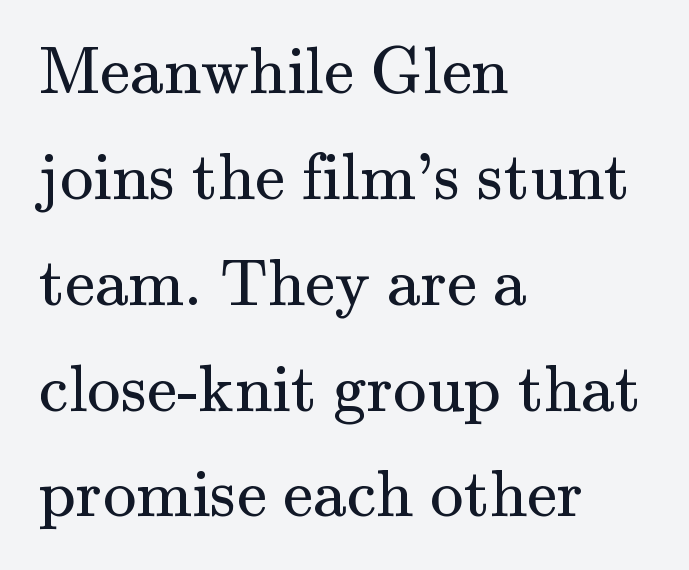
Is this a fixed-width face? No — the glyphs have proportional, varying widths. Stroke terminals: seriffed. Nope, not italic — everything's standing straight. The paragraph shown leans on its left margin. Any mark beneath the type? The region is blank. Summary of weight: not heavy and not bold.
